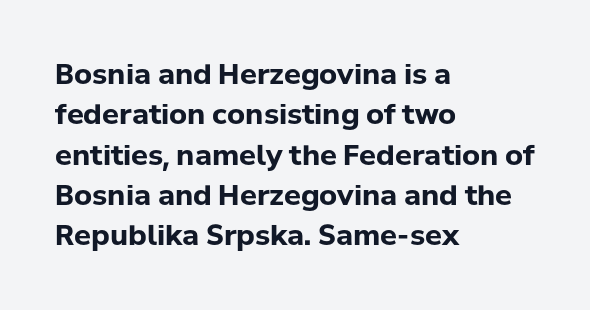
Set as a true bold cut, around the 700 mark. Horizontally, the lines are justified to the leading edge only. Spacing verdict: proportional, widths tailored to each character. The letters stand upright; this is a roman face. Type without underlining. This rendering leaves character spacing at its baseline value.
